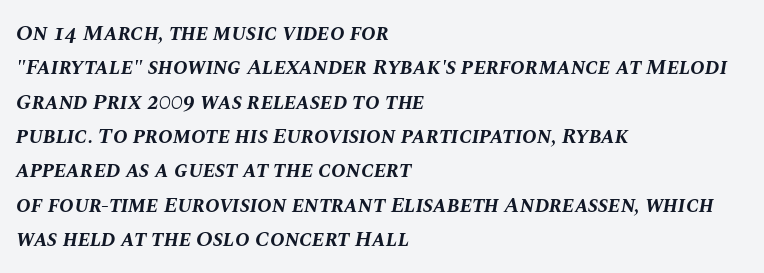
{"italic": "yes", "lean": "right", "slant_degrees": 10, "bold": "yes", "underline": "no", "align": "left", "line_spacing": "normal", "line_spacing_ratio": 1.56, "letter_spacing": "normal", "letter_spacing_em": 0.0, "glyph_px": 22}
